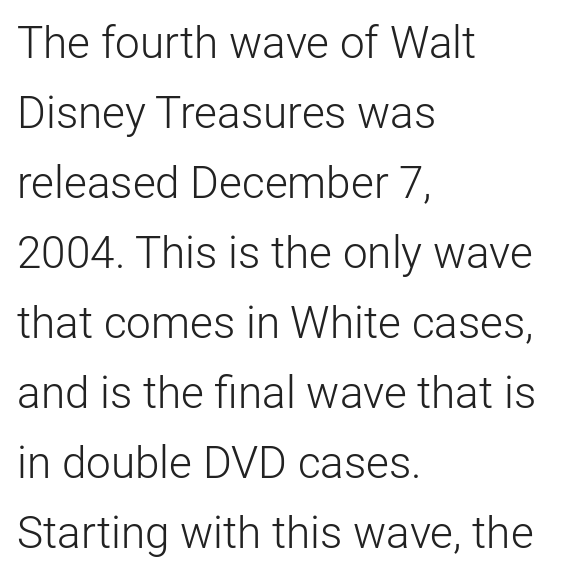
{"serif": "no", "italic": "no", "bold": "no", "weight": "light", "width": "normal", "stroke_contrast": "low", "x_height": "medium", "monospaced": "no", "underline": "no", "align": "left", "line_spacing": "normal", "line_spacing_ratio": 1.59, "letter_spacing": "normal", "letter_spacing_em": 0.0, "glyph_px": 44}
